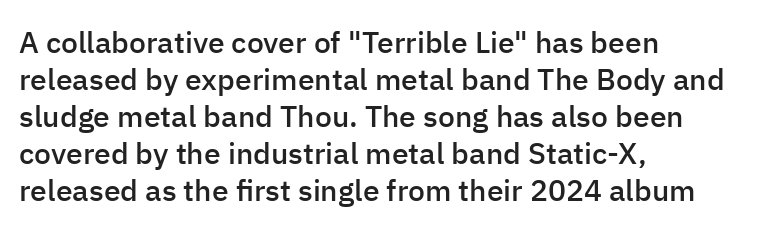
The image shows 30 px semibold sans-serif type, upright; set left-aligned, line spacing 1.23x, normal letter spacing, not underlined; low stroke contrast and a medium x-height.
